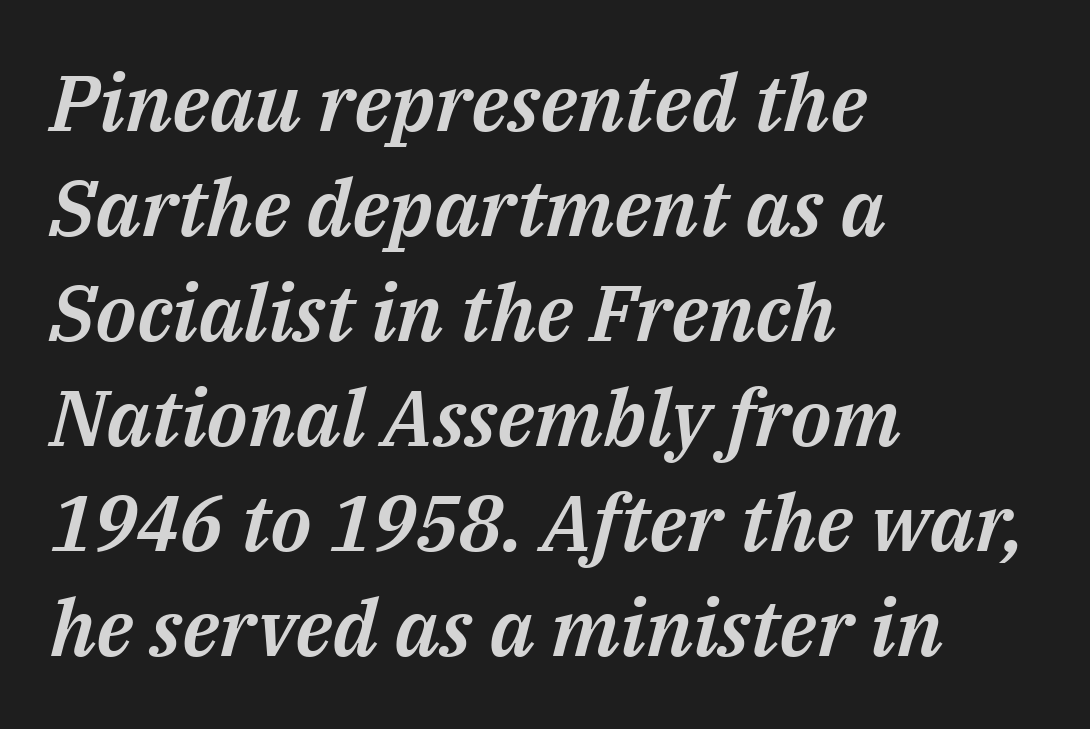
The foot of each line stays bare and open. The rendering applies a slant to the glyphs. Each letter keeps its own natural width here, so spacing adapts to shape. Rows of type keep a routine distance in the vertical direction.
